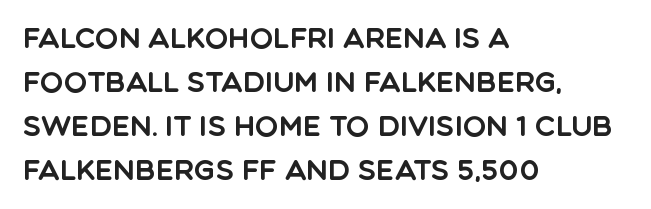
Q: Is the text italic (slanted)? A: No, it is upright.
Q: Is the typeface a serif or a sans-serif typeface? A: Sans-serif.
Q: Is the text underlined? A: No.
Q: How is the paragraph aligned? A: Left-aligned.
Q: Is the spacing between letters normal or unusually wide? A: Normal.
Q: Is the spacing between lines tight, normal or loose? A: Normal.
Q: Width (condensed, normal, or wide)? A: Normal.
Q: x-height? A: Large.
Q: Monospaced? A: No.
